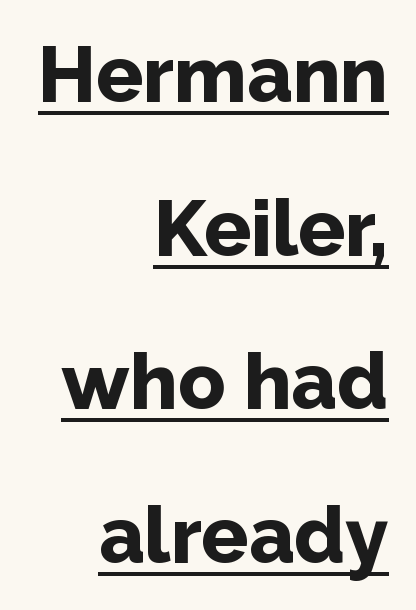
The image shows 78 px bold sans-serif type, upright; set right-aligned, loose line spacing (1.97x), normal letter spacing, underlined; low stroke contrast and a medium x-height.
